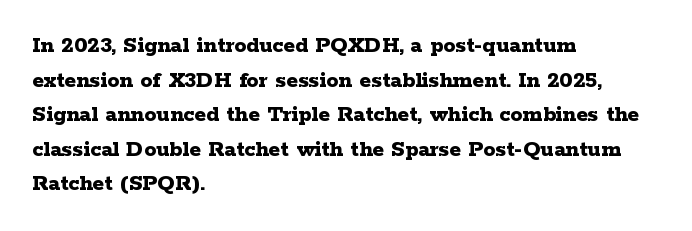
Rule under the text: the space is simply empty. Nothing unusual about the tracking: characters are spaced as the font intends. Leading: standard. This sample uses an upright cut, with every glyph sitting square on the baseline. Set as a true bold cut, around the 700 mark. Line beginnings align vertically; line endings do not.
